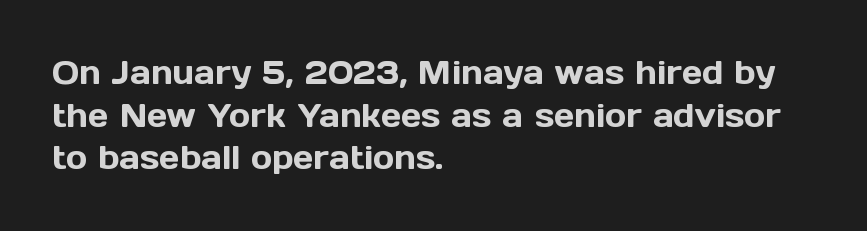
{"serif": "no", "italic": "no", "width": "normal", "x_height": "medium", "monospaced": "no", "underline": "no", "align": "left", "line_spacing": "normal", "line_spacing_ratio": 1.33, "letter_spacing": "normal", "letter_spacing_em": 0.0, "glyph_px": 32}
